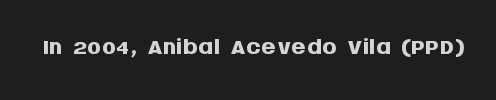
Q: Is the text bold? A: Yes.
Q: Is the text italic (slanted)? A: No, it is upright.
Q: Is the typeface a serif or a sans-serif typeface? A: Sans-serif.
Q: Is the text underlined? A: No.
Q: Is the spacing between letters normal or unusually wide? A: Normal.
Q: Width (condensed, normal, or wide)? A: Normal.
Q: Stroke contrast? A: Medium.
Q: x-height? A: Large.
Q: Monospaced? A: No.
